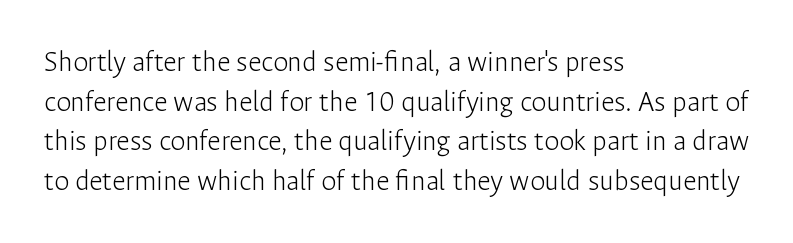
The rendering anchors every line to the left-hand side. The rendering uses natural spacing where letterforms have individual widths. These lines sit exactly where default settings would place them. Type without underlining. Look at the bottom of the vertical strokes: they stop flat, with no serifs. Short note: letters normally spaced.
